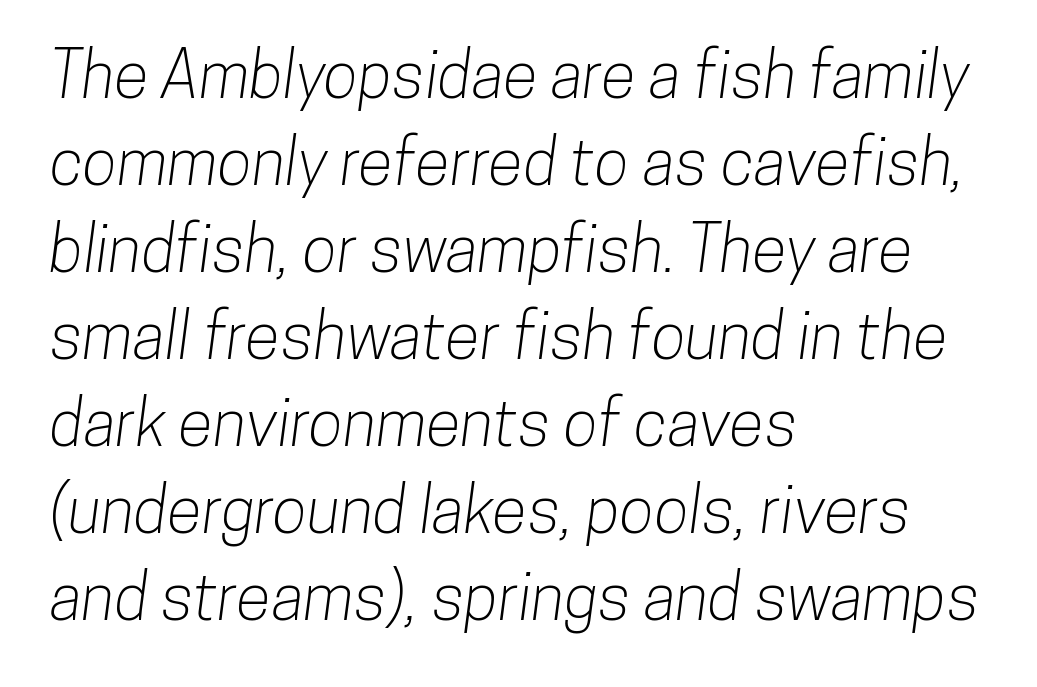
{"serif": "no", "width": "condensed", "stroke_contrast": "low", "x_height": "medium", "monospaced": "no", "underline": "no", "align": "left", "line_spacing": "normal", "line_spacing_ratio": 1.36, "letter_spacing": "normal", "letter_spacing_em": 0.0, "glyph_px": 64}
